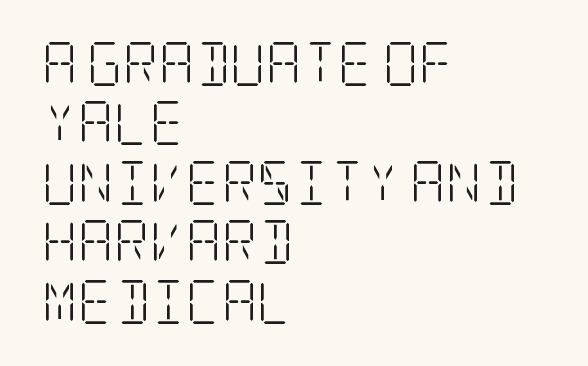
The image shows 44 px light, condensed serif type, upright; set left-aligned, normal line spacing (1.35x), normal letter spacing, not underlined; low stroke contrast and a large x-height.
